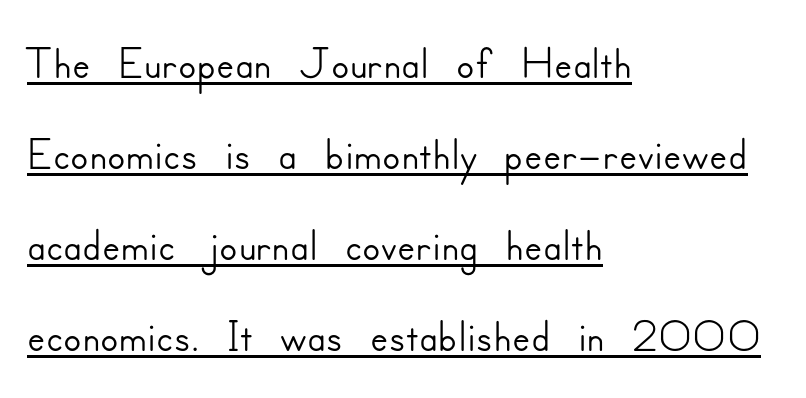
The image shows 67 px sans-serif type, upright; set left-aligned, normal line spacing (1.36x), normal letter spacing, underlined; low stroke contrast and a small x-height.
